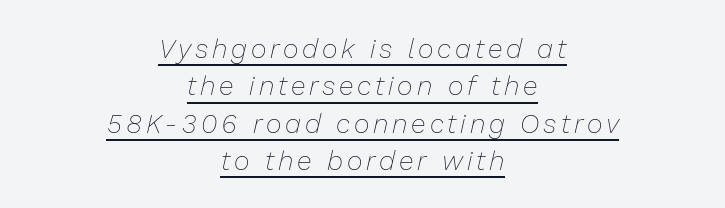
Whoever set this chose a conventional vertical rhythm. Underlining? Definitely there. Emphasis-style slanted type is in use. Every row of glyphs is offset so its center matches the block's center. The font sits on the lighter half of the weight spectrum, regular included.
